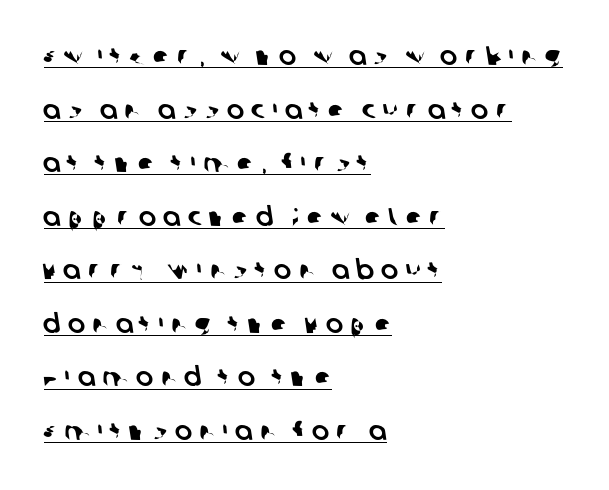
The image shows 26 px text type; set left-aligned, loose line spacing (2.06x), unusually wide letter spacing (+0.28 em), underlined.
